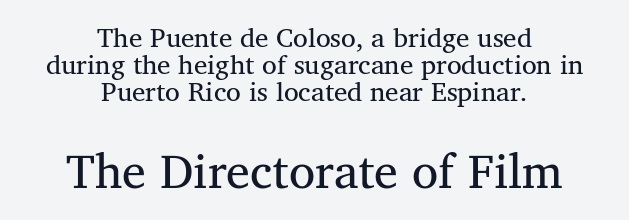
{"serif": "yes", "italic": "no", "bold": "no", "weight": "regular", "width": "normal", "stroke_contrast": "medium", "x_height": "medium", "monospaced": "no", "underline": "no", "align": "center", "line_spacing": "tight", "line_spacing_ratio": 1.0, "letter_spacing": "normal", "letter_spacing_em": 0.0, "larger_block": "second", "size_ratio": 1.78, "glyph_px": 48}
